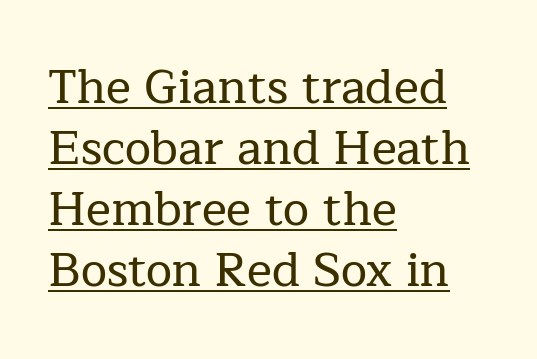
The image shows 47 px serif type, upright; set left-aligned, normal line spacing (1.3x), normal letter spacing, underlined; low stroke contrast and a medium x-height.
